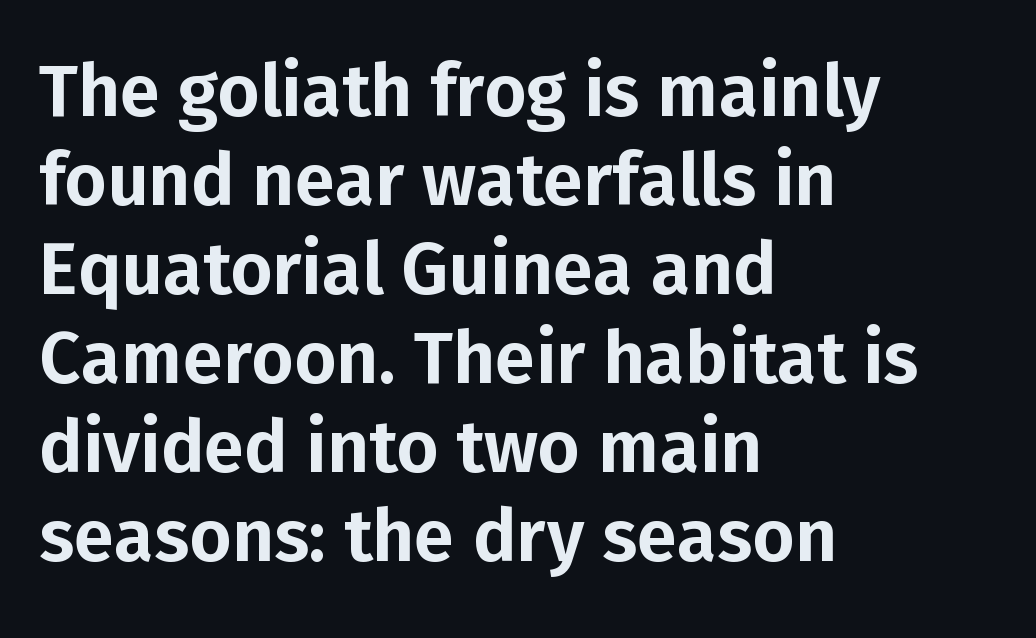
The image shows 73 px sans-serif type, upright; set left-aligned, line spacing 1.22x, normal letter spacing, not underlined; low stroke contrast and a medium x-height.
